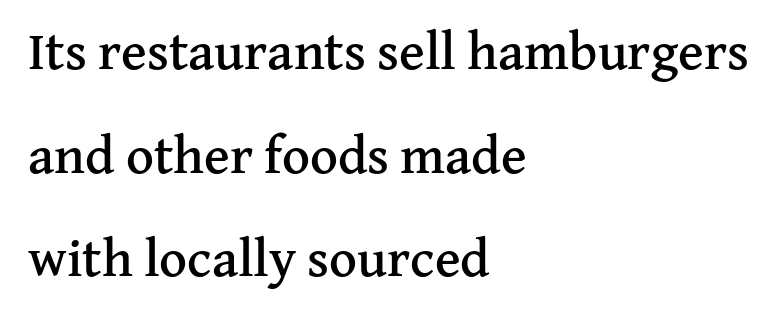
Q: Is the text italic (slanted)? A: No, it is upright.
Q: Is the typeface a serif or a sans-serif typeface? A: Serif.
Q: Is the text underlined? A: No.
Q: How is the paragraph aligned? A: Left-aligned.
Q: Is the spacing between letters normal or unusually wide? A: Normal.
Q: Is the spacing between lines tight, normal or loose? A: Loose.
Q: Width (condensed, normal, or wide)? A: Normal.
Q: Stroke contrast? A: Medium.
Q: x-height? A: Medium.
Q: Monospaced? A: No.
